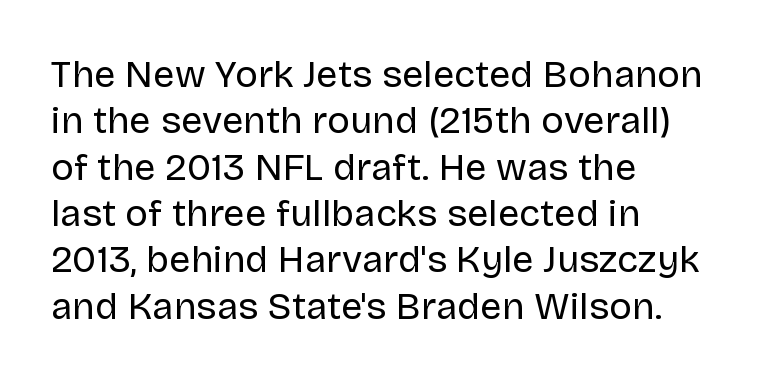
{"serif": "no", "italic": "no", "bold": "no", "weight": "regular", "width": "normal", "stroke_contrast": "low", "x_height": "large", "monospaced": "no", "underline": "no", "align": "left", "line_spacing_ratio": 1.22, "letter_spacing": "normal", "letter_spacing_em": 0.0, "glyph_px": 38}
